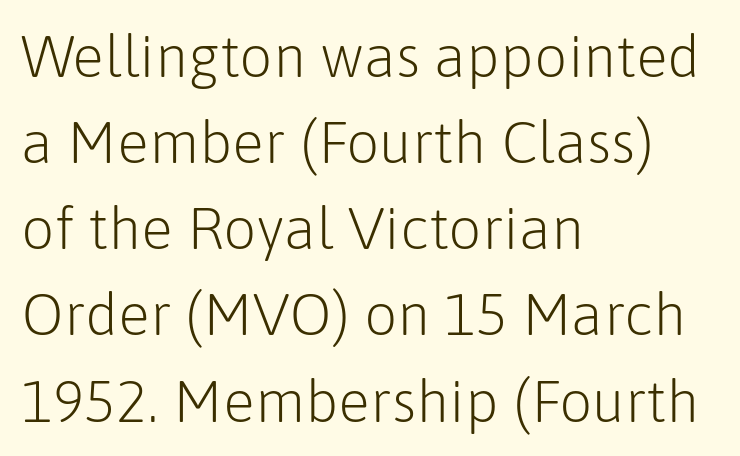
{"serif": "no", "italic": "no", "bold": "no", "weight": "light", "width": "normal", "stroke_contrast": "low", "x_height": "medium", "monospaced": "no", "underline": "no", "align": "left", "line_spacing": "normal", "line_spacing_ratio": 1.46, "letter_spacing": "normal", "letter_spacing_em": 0.0, "glyph_px": 59}
